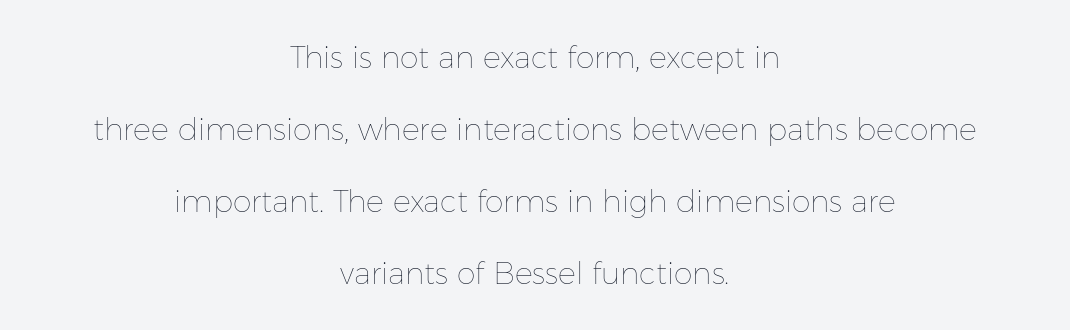
The image shows 30 px thin type, upright; set centered, loose line spacing (2.4x), normal letter spacing, not underlined; low stroke contrast and a medium x-height.
